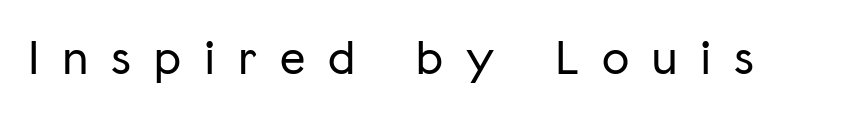
The image shows 49 px sans-serif type, upright; set unusually wide letter spacing (+0.48 em), not underlined; low stroke contrast and a medium x-height.
